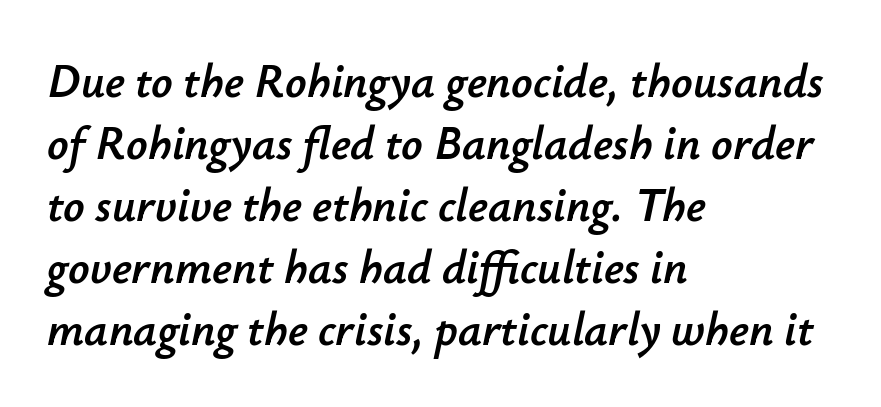
The image shows 47 px text type, italic (leaning right); set left-aligned, normal line spacing (1.32x), normal letter spacing, not underlined; low stroke contrast and a small x-height.
